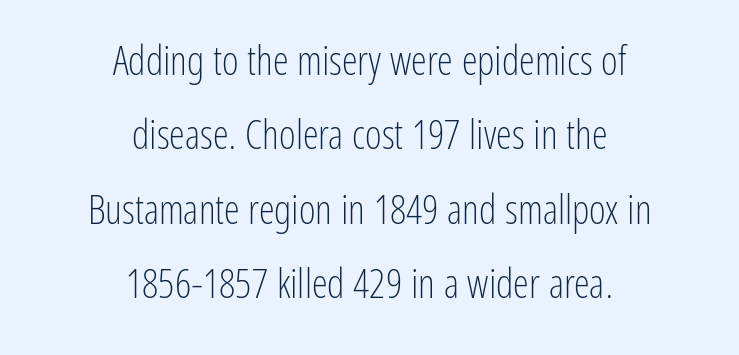
{"serif": "no", "italic": "no", "bold": "no", "weight": "light", "width": "condensed", "stroke_contrast": "low", "x_height": "medium", "monospaced": "no", "underline": "no", "align": "center", "line_spacing_ratio": 1.86, "letter_spacing": "normal", "letter_spacing_em": 0.0, "glyph_px": 40}
